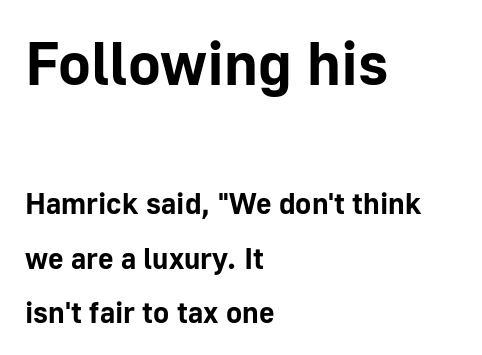
You could not count columns in this text — the font is proportionally spaced. Short note: letters normally spaced. The face used here appears at its bigger size in the upper chunk. This is roman type, the default non-slanted kind. The glyphs are unaccompanied by any horizontal stroke below them. The setting favours the left margin, as ordinary paragraphs usually do.
